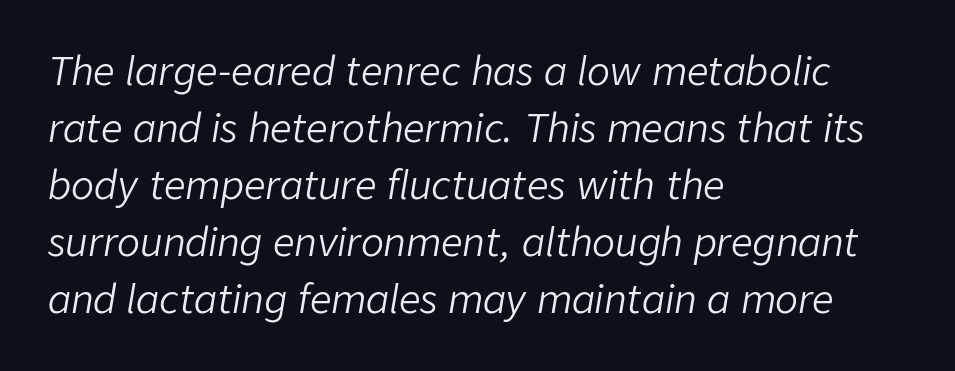
{"italic": "yes", "lean": "right", "slant_degrees": 9, "bold": "no", "weight": "light", "width": "normal", "stroke_contrast": "low", "x_height": "medium", "monospaced": "no", "underline": "no", "align": "left", "line_spacing": "normal", "line_spacing_ratio": 1.5, "letter_spacing": "normal", "letter_spacing_em": 0.0, "glyph_px": 38}
